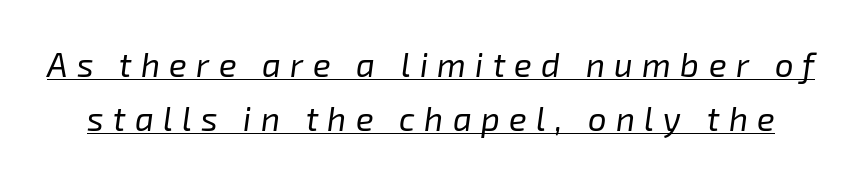
{"italic": "yes", "lean": "right", "slant_degrees": 8, "bold": "no", "weight": "regular", "width": "normal", "stroke_contrast": "low", "x_height": "medium", "monospaced": "no", "underline": "yes", "line_spacing": "normal", "line_spacing_ratio": 1.63, "letter_spacing": "wide", "letter_spacing_em": 0.28, "glyph_px": 33}
